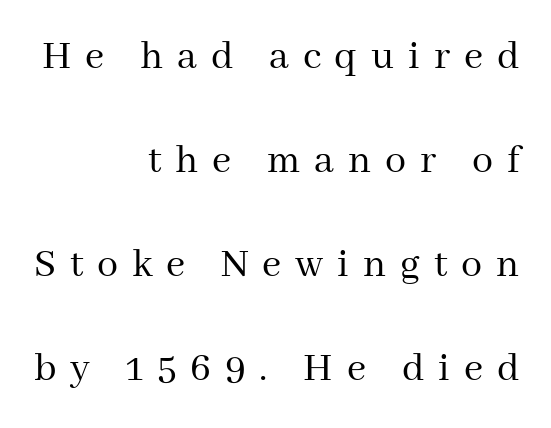
The image shows 42 px regular-weight serif type, upright; set right-aligned, loose line spacing (2.48x), unusually wide letter spacing (+0.33 em), not underlined; medium stroke contrast and a medium x-height.
